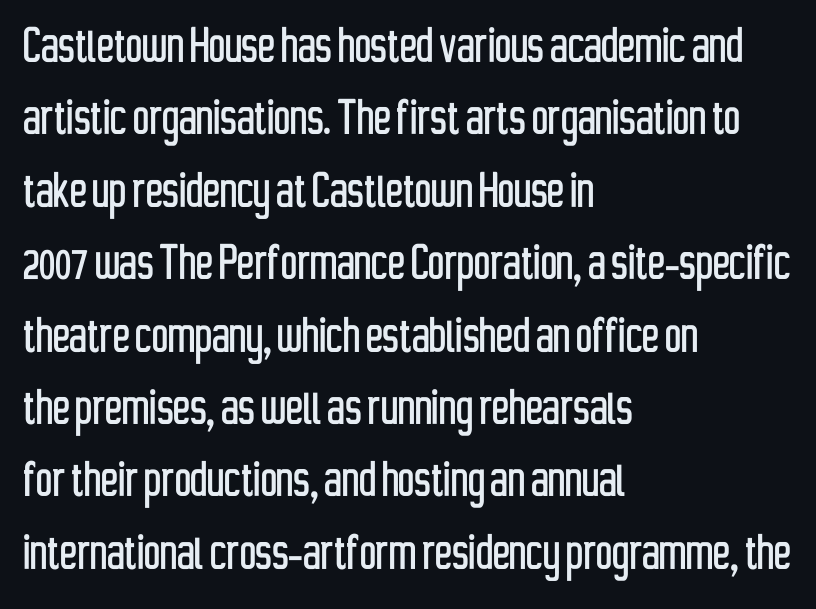
Q: Is the text italic (slanted)? A: No, it is upright.
Q: Is the typeface a serif or a sans-serif typeface? A: Sans-serif.
Q: Is the text underlined? A: No.
Q: How is the paragraph aligned? A: Left-aligned.
Q: Is the spacing between letters normal or unusually wide? A: Normal.
Q: Is the spacing between lines tight, normal or loose? A: Normal.
Q: Width (condensed, normal, or wide)? A: Condensed.
Q: Stroke contrast? A: Low.
Q: x-height? A: Medium.
Q: Monospaced? A: No.
